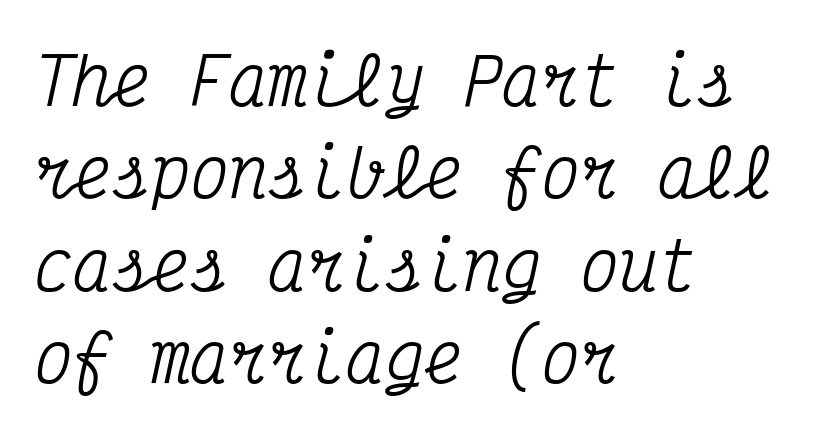
The image shows 65 px condensed serif type, italic (leaning right), monospaced; set left-aligned, normal line spacing (1.42x), normal letter spacing, not underlined; medium stroke contrast and a medium x-height.
